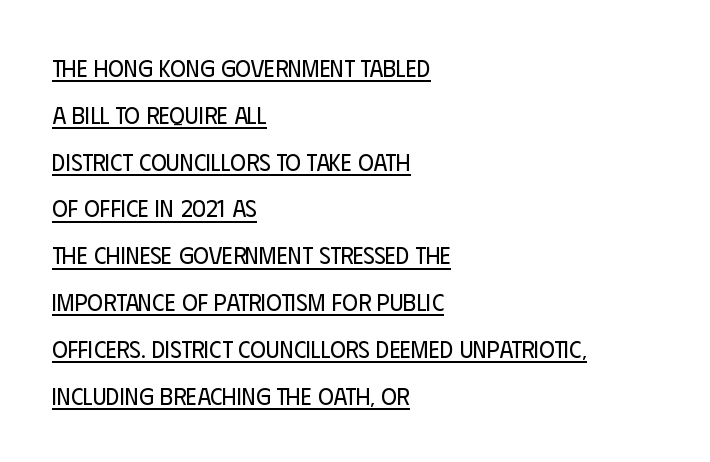
Q: Is the text bold? A: No.
Q: Is the text italic (slanted)? A: No, it is upright.
Q: Is the text underlined? A: Yes.
Q: How is the paragraph aligned? A: Left-aligned.
Q: Is the spacing between letters normal or unusually wide? A: Normal.
Q: Is the spacing between lines tight, normal or loose? A: Loose.
